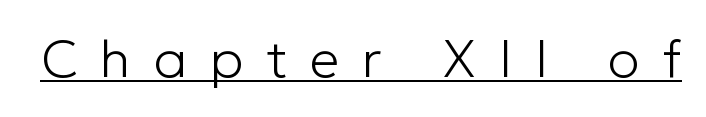
{"serif": "no", "italic": "no", "bold": "no", "weight": "light", "width": "normal", "stroke_contrast": "low", "x_height": "medium", "monospaced": "no", "underline": "yes", "letter_spacing": "wide", "letter_spacing_em": 0.43, "glyph_px": 53}
